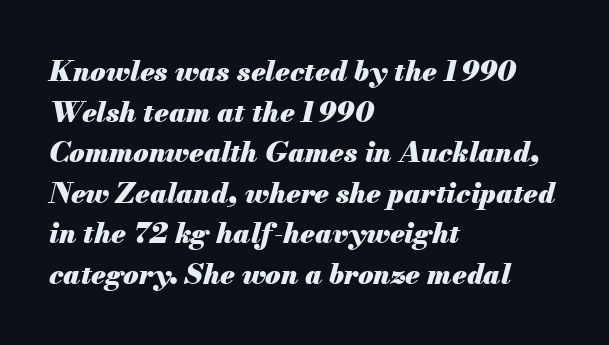
Q: Is the text bold? A: Yes.
Q: Is the text italic (slanted)? A: Yes, it leans right by about 13 degrees.
Q: Is the text underlined? A: No.
Q: How is the paragraph aligned? A: Left-aligned.
Q: Is the spacing between letters normal or unusually wide? A: Normal.
Q: Is the spacing between lines tight, normal or loose? A: Normal.
Q: Width (condensed, normal, or wide)? A: Normal.
Q: Stroke contrast? A: Medium.
Q: x-height? A: Small.
Q: Monospaced? A: No.
